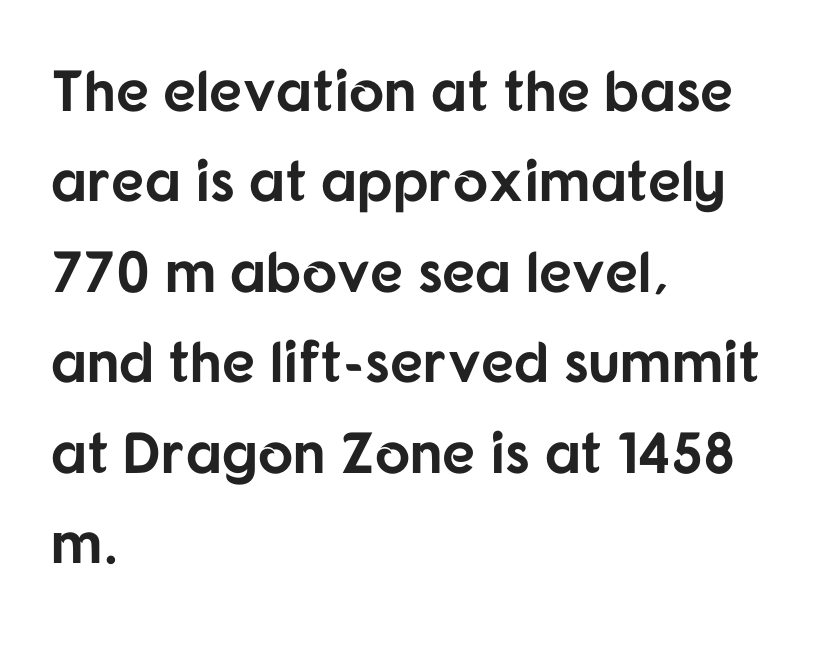
The image shows 58 px bold sans-serif type, upright; set left-aligned, normal line spacing (1.56x), normal letter spacing, not underlined; low stroke contrast and a medium x-height.
